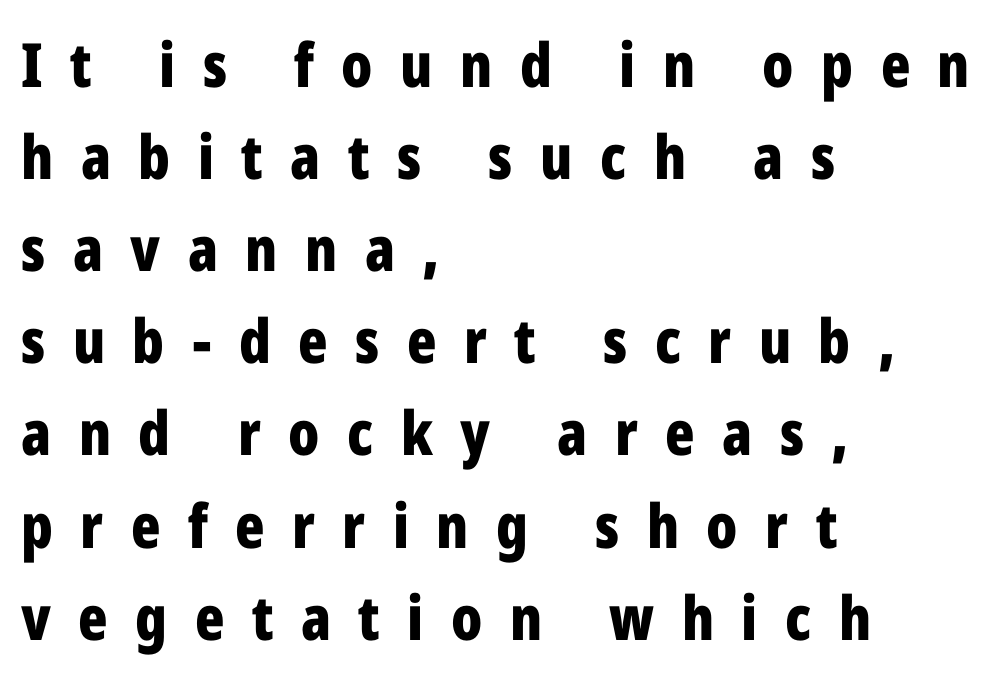
The image shows 61 px bold, condensed sans-serif type, upright; set left-aligned, normal line spacing (1.51x), unusually wide letter spacing (+0.45 em), not underlined; low stroke contrast and a medium x-height.
